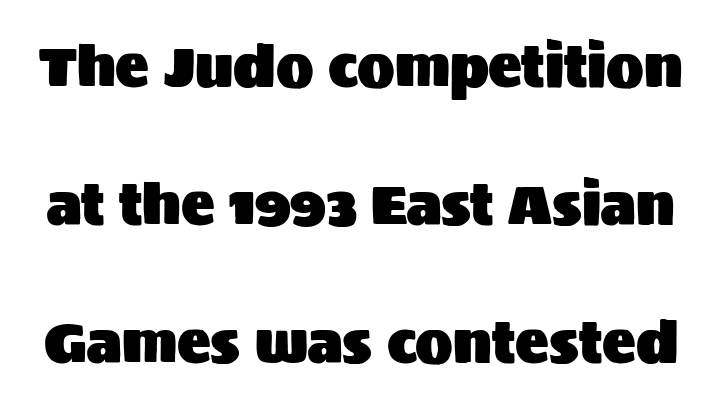
The glyphs in this specimen are sans serif. Quick note: not italic, upright. The passage shown is typed in a proportional face where columns would drift. The rendering keeps characters at their native spacing. Just letters on the line, the space beneath them empty.
